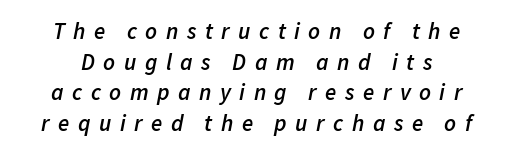
The image shows 23 px text type, italic (leaning right); set centered, normal line spacing (1.33x), unusually wide letter spacing (+0.37 em), not underlined.
